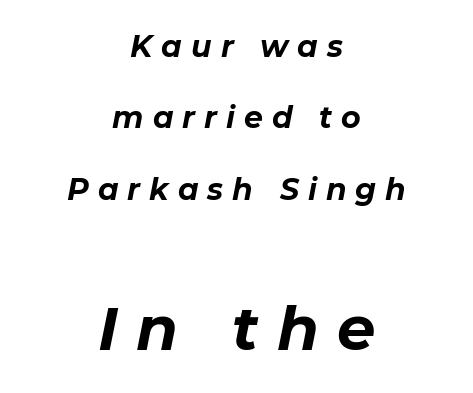
The font's italic variant was chosen for this text. Character widths vary here, with narrow letters taking less room than wide ones. Honestly, there is no underline to notice here at all. The font is running at its bold setting. The passage shown has open, widely tracked lettering throughout.
